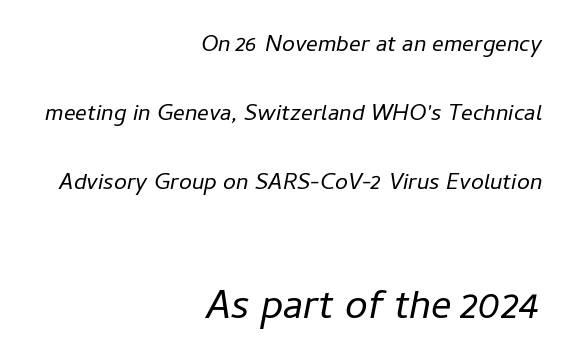
Q: Is the text bold? A: No.
Q: Is the text italic (slanted)? A: Yes, it leans right by about 11 degrees.
Q: Is the text underlined? A: No.
Q: How is the paragraph aligned? A: Right-aligned.
Q: Is the spacing between letters normal or unusually wide? A: Normal.
Q: Is the spacing between lines tight, normal or loose? A: Loose.
Q: Which block of text is set in a larger size, the first (top) or the second (bottom)? A: The second (bottom) one.
Q: Width (condensed, normal, or wide)? A: Normal.
Q: Stroke contrast? A: Low.
Q: x-height? A: Medium.
Q: Monospaced? A: No.
